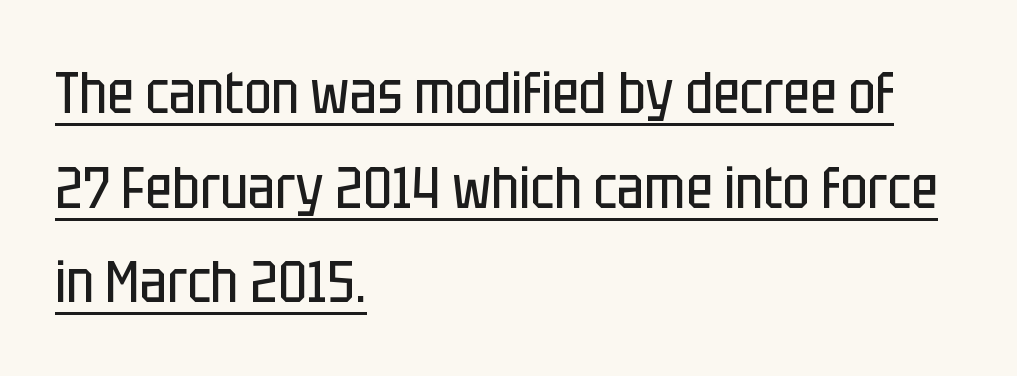
Q: Is the text bold? A: No.
Q: Is the text italic (slanted)? A: No, it is upright.
Q: Is the typeface a serif or a sans-serif typeface? A: Sans-serif.
Q: Is the text underlined? A: Yes.
Q: How is the paragraph aligned? A: Left-aligned.
Q: Is the spacing between letters normal or unusually wide? A: Normal.
Q: Is the spacing between lines tight, normal or loose? A: Normal.
Q: Width (condensed, normal, or wide)? A: Condensed.
Q: Stroke contrast? A: Low.
Q: x-height? A: Large.
Q: Monospaced? A: No.
